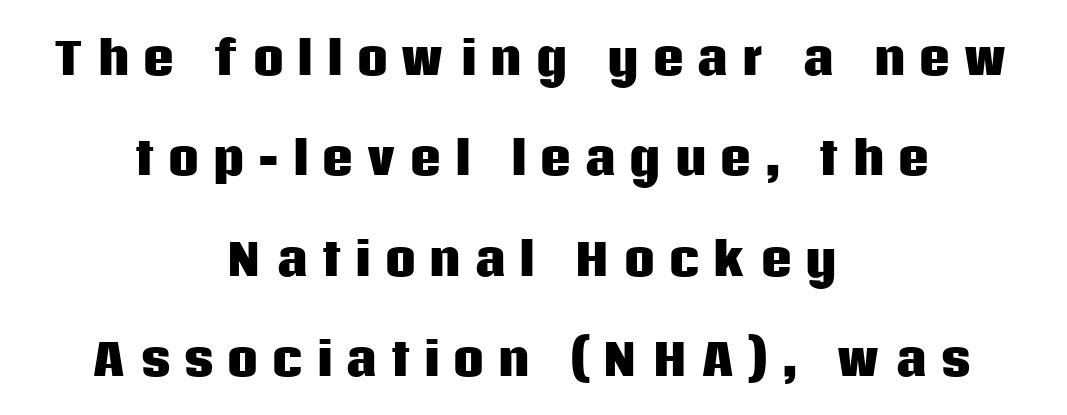
Q: Is the text bold? A: Yes.
Q: Is the text italic (slanted)? A: No, it is upright.
Q: Is the typeface a serif or a sans-serif typeface? A: Sans-serif.
Q: Is the text underlined? A: No.
Q: How is the paragraph aligned? A: Centered.
Q: Is the spacing between letters normal or unusually wide? A: Unusually wide.
Q: Is the spacing between lines tight, normal or loose? A: Loose.
Q: Width (condensed, normal, or wide)? A: Normal.
Q: Stroke contrast? A: Low.
Q: x-height? A: Large.
Q: Monospaced? A: No.
